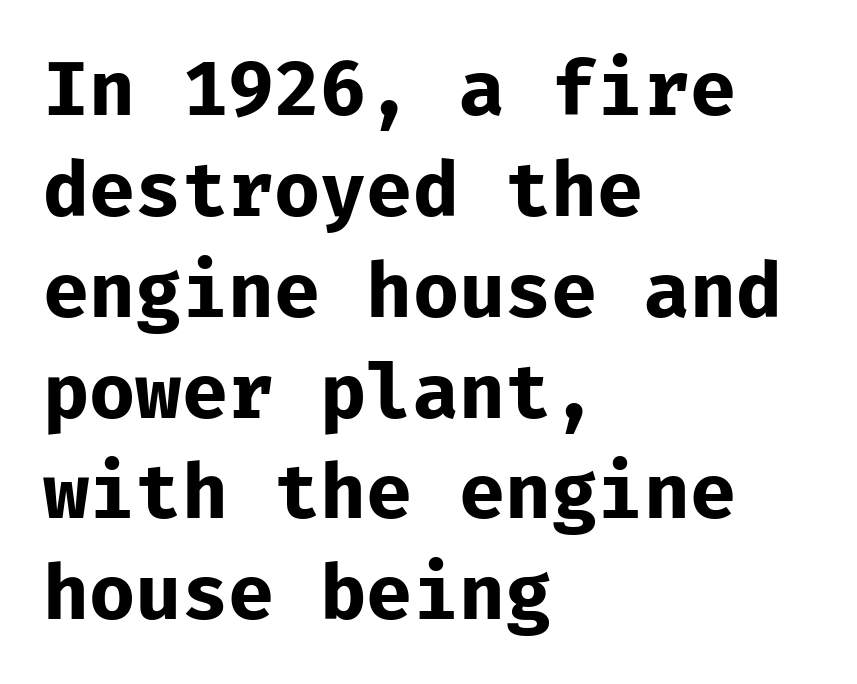
{"serif": "no", "italic": "no", "bold": "yes", "weight": "bold", "width": "normal", "stroke_contrast": "low", "x_height": "medium", "monospaced": "yes", "underline": "no", "align": "left", "line_spacing": "normal", "line_spacing_ratio": 1.31, "letter_spacing": "normal", "letter_spacing_em": 0.0, "glyph_px": 77}
